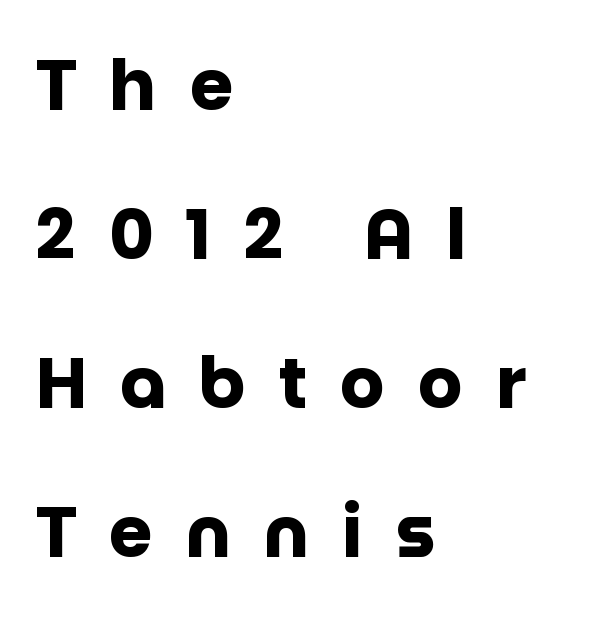
Q: Is the text bold? A: Yes.
Q: Is the text italic (slanted)? A: No, it is upright.
Q: Is the typeface a serif or a sans-serif typeface? A: Sans-serif.
Q: Is the text underlined? A: No.
Q: How is the paragraph aligned? A: Left-aligned.
Q: Is the spacing between letters normal or unusually wide? A: Unusually wide.
Q: Is the spacing between lines tight, normal or loose? A: Loose.
Q: Width (condensed, normal, or wide)? A: Normal.
Q: Stroke contrast? A: Low.
Q: x-height? A: Large.
Q: Monospaced? A: No.
